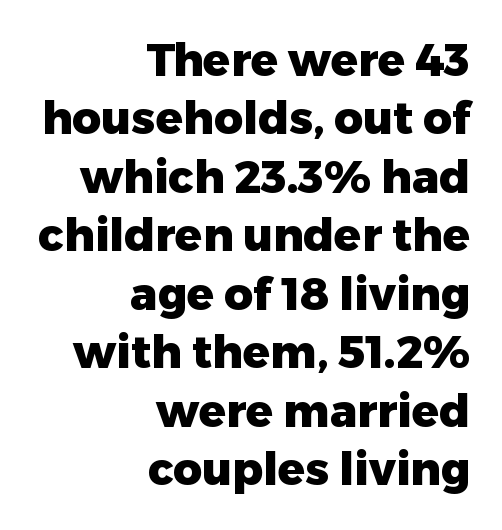
{"serif": "no", "italic": "no", "bold": "yes", "weight": "heavy", "width": "normal", "stroke_contrast": "low", "x_height": "medium", "monospaced": "no", "underline": "no", "align": "right", "line_spacing": "normal", "line_spacing_ratio": 1.3, "letter_spacing": "normal", "letter_spacing_em": 0.0, "glyph_px": 45}
